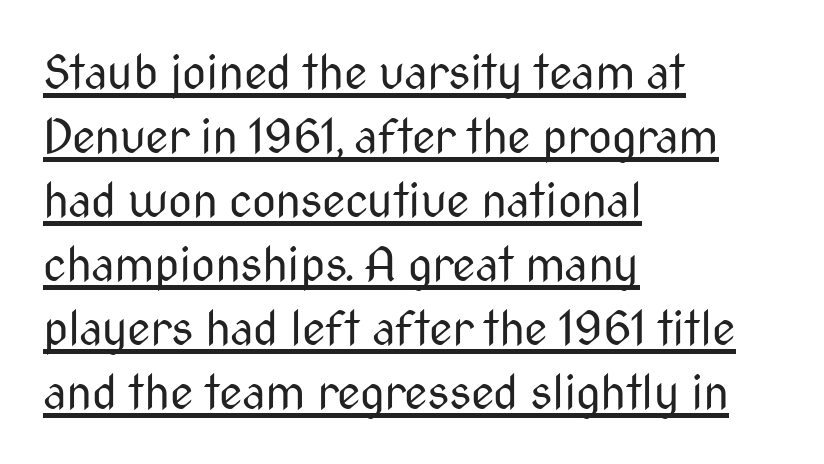
Q: Is the text bold? A: No.
Q: Is the text italic (slanted)? A: No, it is upright.
Q: Is the typeface a serif or a sans-serif typeface? A: Sans-serif.
Q: Is the text underlined? A: Yes.
Q: How is the paragraph aligned? A: Left-aligned.
Q: Is the spacing between letters normal or unusually wide? A: Normal.
Q: Is the spacing between lines tight, normal or loose? A: Normal.
Q: Width (condensed, normal, or wide)? A: Condensed.
Q: Stroke contrast? A: Medium.
Q: x-height? A: Medium.
Q: Monospaced? A: No.
